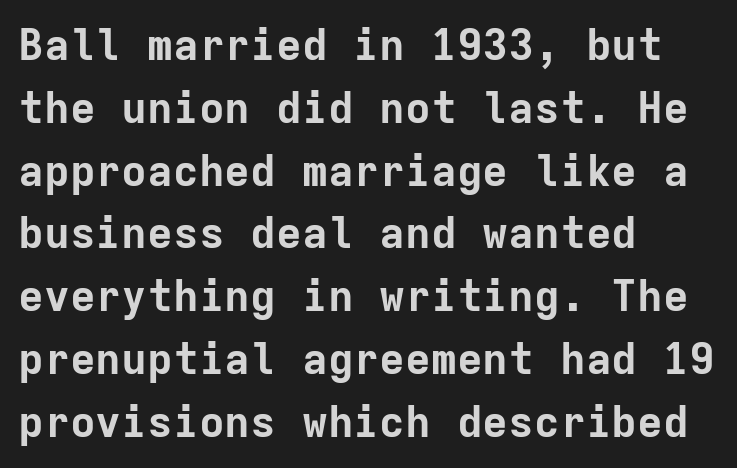
The typeface chosen for these lines omits serifs. Caption: bold face, heavy strokes. One glance says typical: line gaps are just what's usual. Nobody touched the tracking dial on this one. No italicization has been applied; the sample stays upright. Words float on clear page, feet unadorned.
